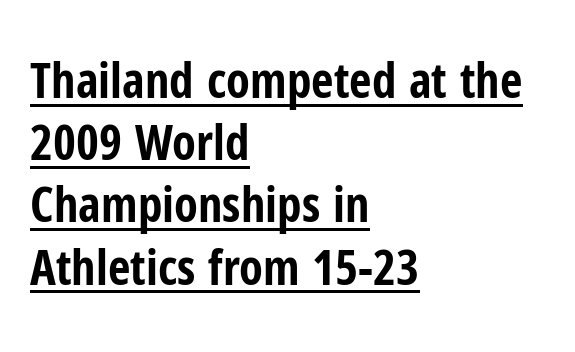
The image shows 49 px bold, condensed sans-serif type, upright; set left-aligned, normal line spacing (1.27x), normal letter spacing, underlined; low stroke contrast and a medium x-height.
